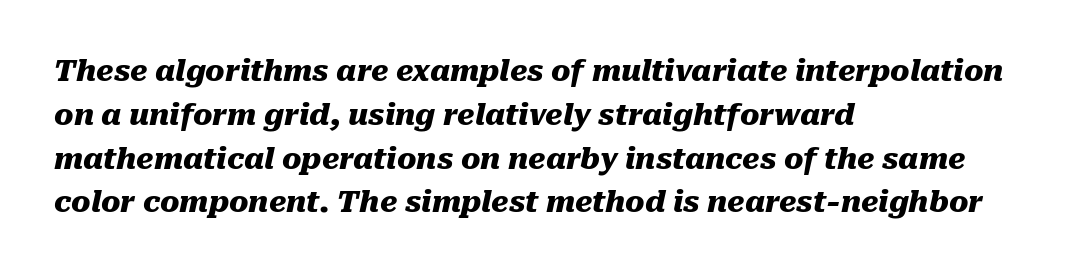
Q: Is the text bold? A: Yes.
Q: Is the text italic (slanted)? A: Yes, it leans right by about 10 degrees.
Q: Is the text underlined? A: No.
Q: How is the paragraph aligned? A: Left-aligned.
Q: Is the spacing between letters normal or unusually wide? A: Normal.
Q: Is the spacing between lines tight, normal or loose? A: Normal.
Q: Width (condensed, normal, or wide)? A: Normal.
Q: Stroke contrast? A: Medium.
Q: x-height? A: Medium.
Q: Monospaced? A: No.
